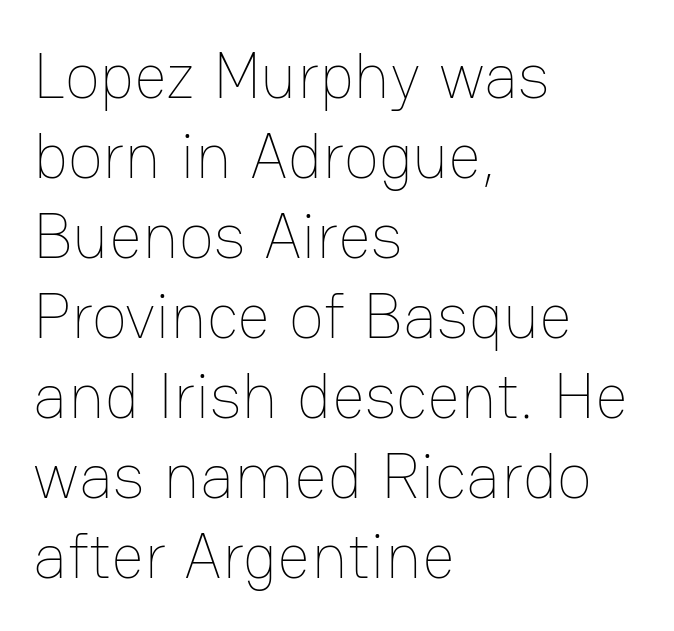
Q: Is the text bold? A: No.
Q: Is the text italic (slanted)? A: No, it is upright.
Q: Is the text underlined? A: No.
Q: How is the paragraph aligned? A: Left-aligned.
Q: Is the spacing between letters normal or unusually wide? A: Normal.
Q: Width (condensed, normal, or wide)? A: Normal.
Q: Stroke contrast? A: Low.
Q: x-height? A: Medium.
Q: Monospaced? A: No.
